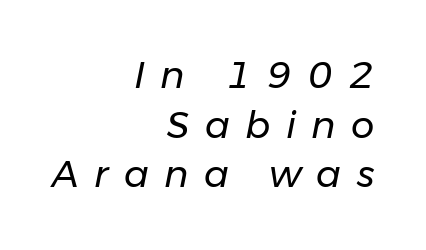
{"italic": "yes", "lean": "right", "slant_degrees": 11, "bold": "no", "weight": "regular", "width": "normal", "stroke_contrast": "low", "x_height": "medium", "monospaced": "no", "underline": "no", "align": "right", "line_spacing": "normal", "line_spacing_ratio": 1.34, "letter_spacing": "wide", "letter_spacing_em": 0.41, "glyph_px": 37}
